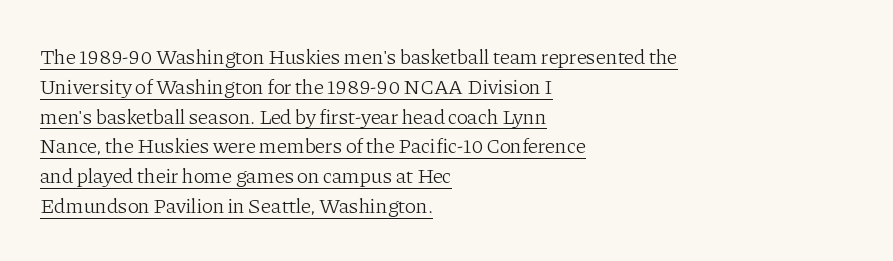
Q: Is the text bold? A: No.
Q: Is the text italic (slanted)? A: No, it is upright.
Q: Is the text underlined? A: Yes.
Q: How is the paragraph aligned? A: Left-aligned.
Q: Is the spacing between letters normal or unusually wide? A: Normal.
Q: Is the spacing between lines tight, normal or loose? A: Normal.
